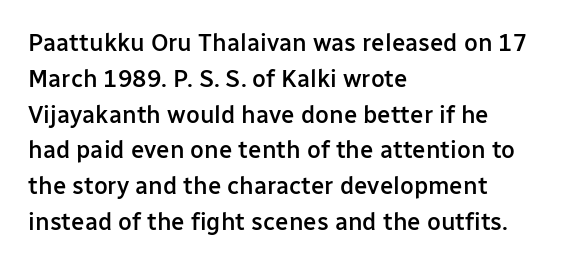
Does extra space separate the letters? No, they use regular spacing. Typographic density is moderately raised because the face is semibold. Do the letters lean? They stand straight. Each line starts at the same left margin while the right side varies. The line-height multiplier appears to be the usual default. Any mark beneath the type? The region is blank.
